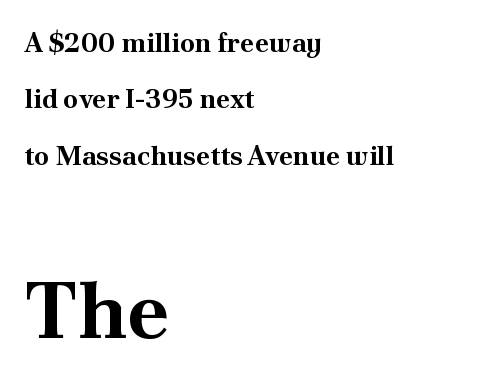
{"serif": "yes", "italic": "no", "bold": "yes", "weight": "bold", "width": "normal", "stroke_contrast": "medium", "x_height": "small", "monospaced": "no", "underline": "no", "align": "left", "line_spacing": "loose", "line_spacing_ratio": 2.09, "letter_spacing": "normal", "letter_spacing_em": 0.0, "larger_block": "second", "size_ratio": 2.96, "glyph_px": 80}
